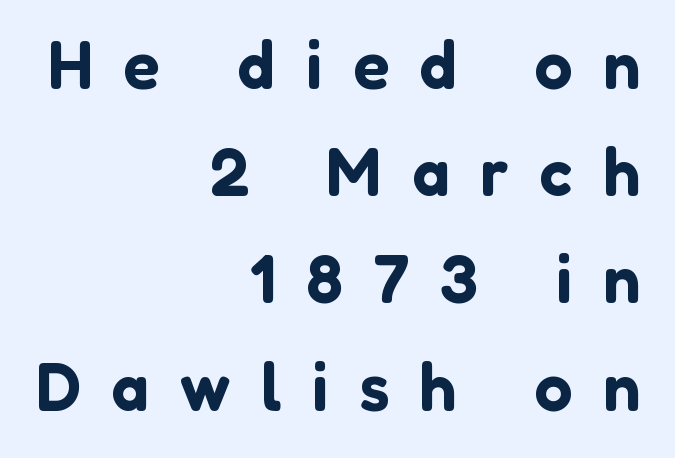
Letters rest on an invisible, unmarked baseline. The type family on display is of the sans-serif kind. Spacing verdict: proportional, widths tailored to each character. This sample is right-justified, so line beginnings fall wherever the words allow. Quick note: not italic, upright. The rows are spaced the way most documents space them.
